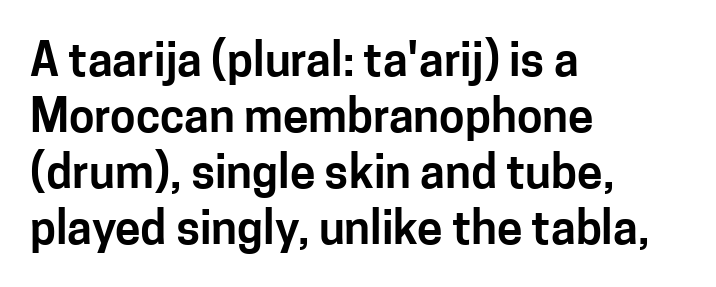
{"serif": "no", "italic": "no", "width": "normal", "stroke_contrast": "low", "x_height": "medium", "monospaced": "no", "underline": "no", "align": "left", "line_spacing_ratio": 1.22, "letter_spacing": "normal", "letter_spacing_em": 0.0, "glyph_px": 46}
